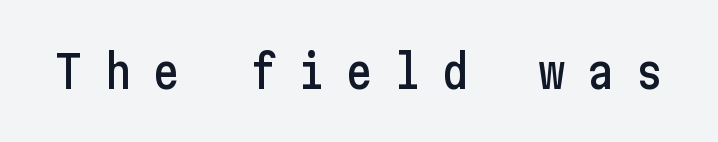
Q: Is the text italic (slanted)? A: No, it is upright.
Q: Is the typeface a serif or a sans-serif typeface? A: Sans-serif.
Q: Is the text underlined? A: No.
Q: Is the spacing between letters normal or unusually wide? A: Unusually wide.
Q: Width (condensed, normal, or wide)? A: Condensed.
Q: Stroke contrast? A: Low.
Q: x-height? A: Medium.
